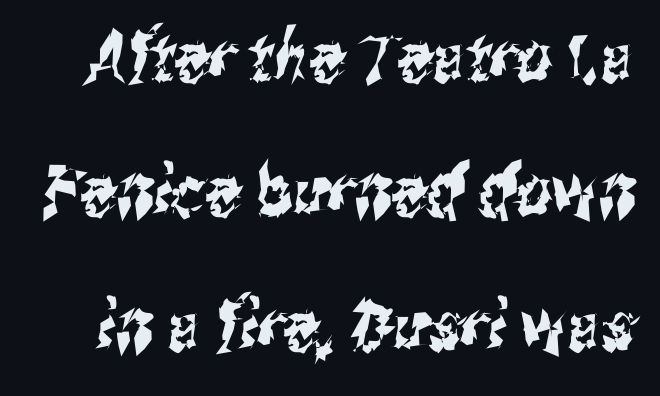
Letter spacing: default. These lines are composed in type without serifs. The words here are not underlined. The space between consecutive lines is lavish.
